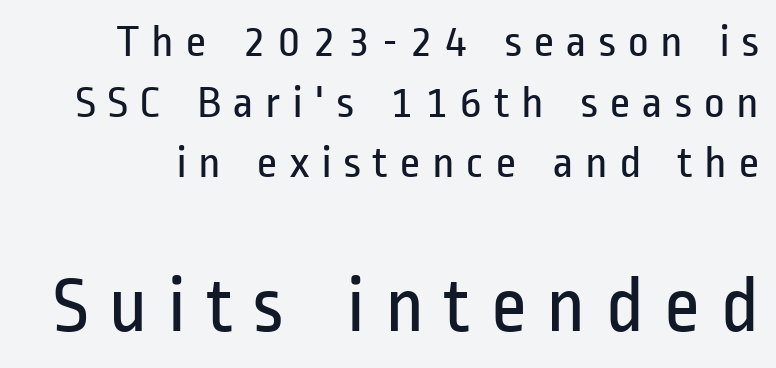
{"serif": "no", "italic": "no", "bold": "no", "weight": "regular", "width": "condensed", "stroke_contrast": "low", "x_height": "medium", "monospaced": "no", "underline": "no", "line_spacing": "normal", "line_spacing_ratio": 1.32, "letter_spacing": "wide", "letter_spacing_em": 0.24, "larger_block": "second", "size_ratio": 1.74, "glyph_px": 80}
